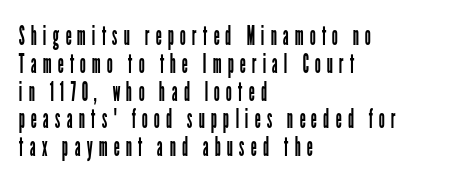
{"italic": "no", "bold": "no", "underline": "no", "align": "left", "line_spacing": "tight", "line_spacing_ratio": 1.03, "letter_spacing": "wide", "letter_spacing_em": 0.22, "glyph_px": 27}
